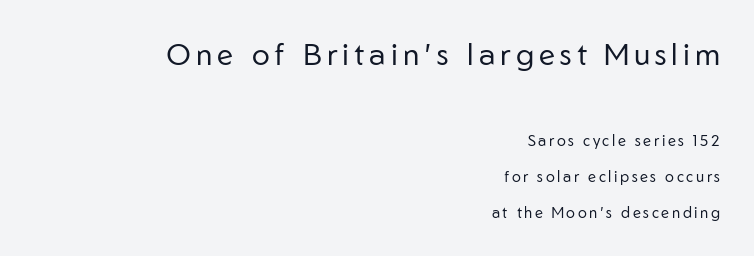
The image shows 30 px regular-weight sans-serif type, upright; set right-aligned, loose line spacing (2.4x), not underlined; the first (top) block is 2.0x larger; low stroke contrast and a medium x-height.
